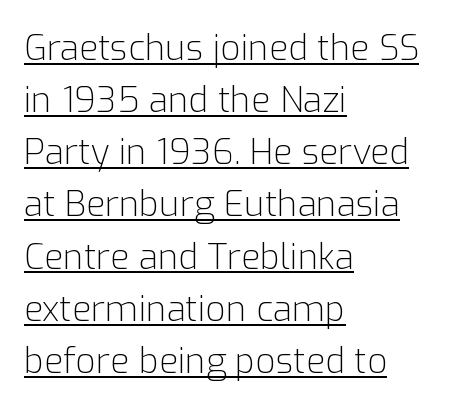
The image shows 35 px light sans-serif type, upright; set left-aligned, normal line spacing (1.49x), normal letter spacing, underlined; low stroke contrast and a medium x-height.
